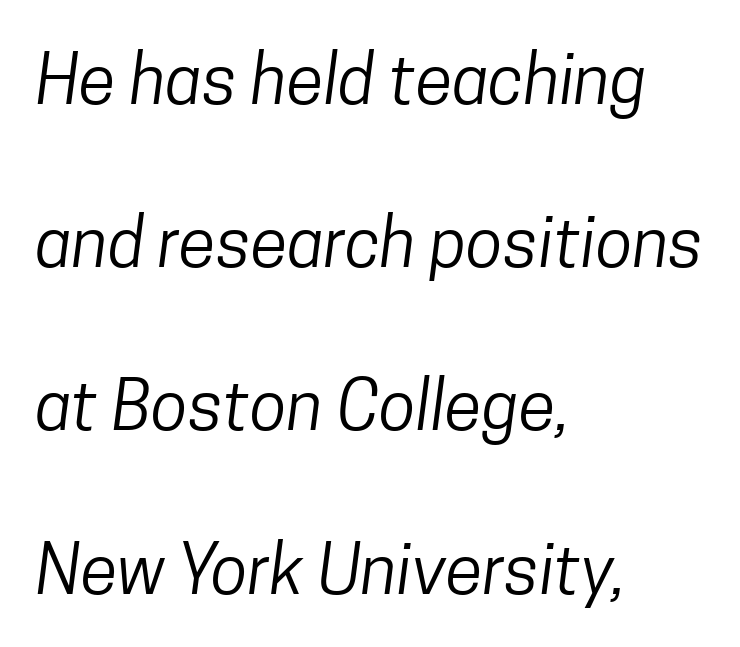
Q: Is the text bold? A: No.
Q: Is the typeface a serif or a sans-serif typeface? A: Sans-serif.
Q: Is the text underlined? A: No.
Q: How is the paragraph aligned? A: Left-aligned.
Q: Is the spacing between letters normal or unusually wide? A: Normal.
Q: Is the spacing between lines tight, normal or loose? A: Loose.
Q: Width (condensed, normal, or wide)? A: Condensed.
Q: Stroke contrast? A: Low.
Q: x-height? A: Medium.
Q: Monospaced? A: No.
